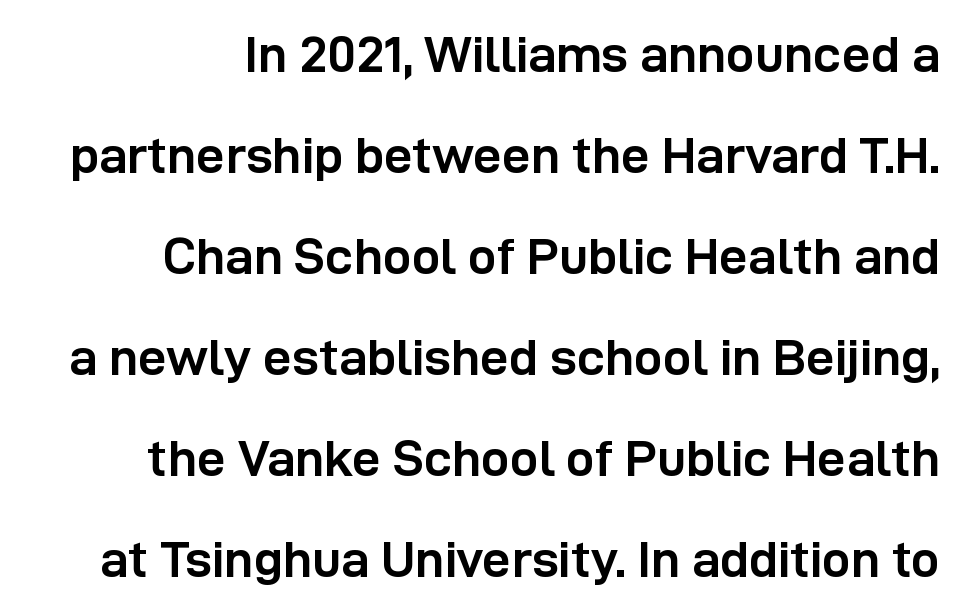
The image shows 51 px semibold sans-serif type, upright; set loose line spacing (1.98x), normal letter spacing, not underlined; low stroke contrast and a medium x-height.
